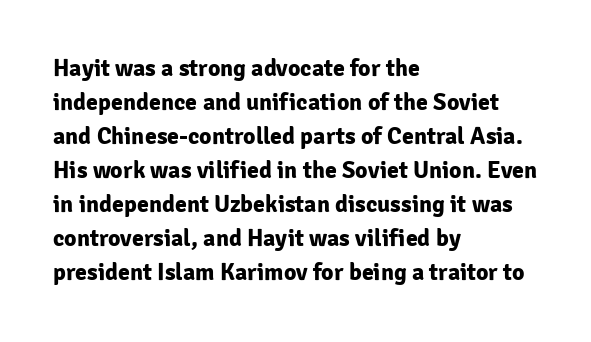
Q: Is the text bold? A: Yes.
Q: Is the text italic (slanted)? A: No, it is upright.
Q: Is the text underlined? A: No.
Q: How is the paragraph aligned? A: Left-aligned.
Q: Is the spacing between letters normal or unusually wide? A: Normal.
Q: Is the spacing between lines tight, normal or loose? A: Normal.
